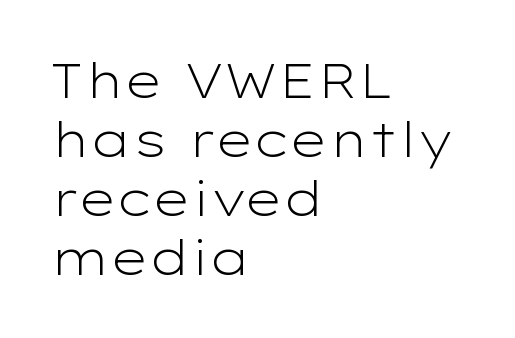
{"serif": "no", "italic": "no", "bold": "no", "weight": "light", "width": "wide", "stroke_contrast": "low", "x_height": "medium", "monospaced": "no", "underline": "no", "align": "left", "line_spacing_ratio": 1.23, "letter_spacing": "normal", "letter_spacing_em": 0.0, "glyph_px": 48}
